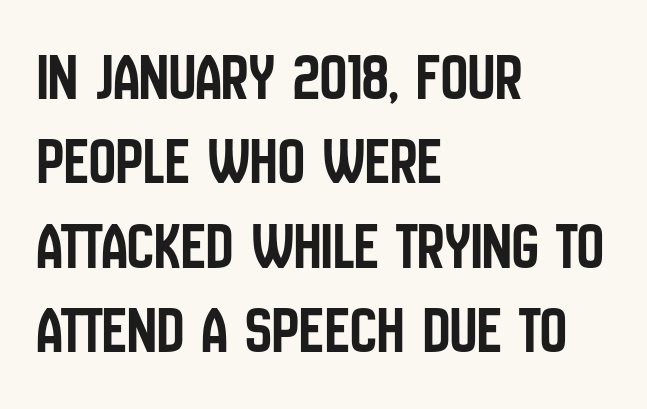
The image shows 67 px condensed sans-serif type, upright; set left-aligned, normal line spacing (1.26x), normal letter spacing, not underlined; low stroke contrast and a large x-height.
